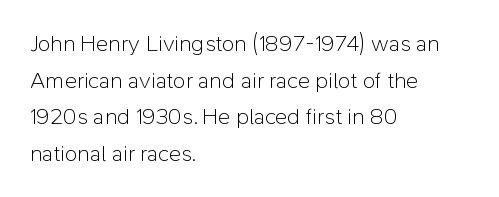
Q: Is the text bold? A: No.
Q: Is the text italic (slanted)? A: No, it is upright.
Q: Is the text underlined? A: No.
Q: How is the paragraph aligned? A: Left-aligned.
Q: Is the spacing between letters normal or unusually wide? A: Normal.
Q: Is the spacing between lines tight, normal or loose? A: Normal.
